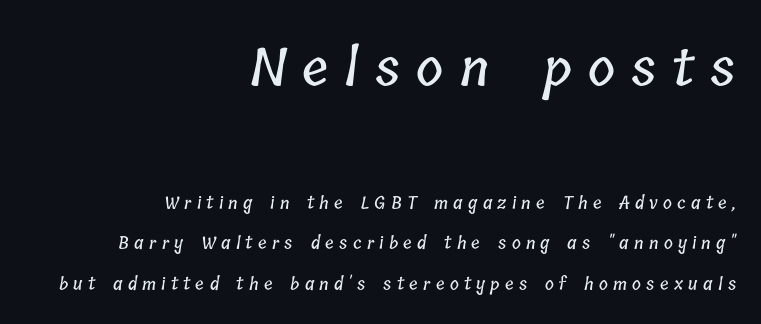
{"width": "condensed", "stroke_contrast": "low", "x_height": "medium", "monospaced": "no", "underline": "no", "align": "right", "line_spacing": "loose", "line_spacing_ratio": 2.36, "letter_spacing": "wide", "letter_spacing_em": 0.31, "larger_block": "first", "size_ratio": 3.06, "glyph_px": 52}
